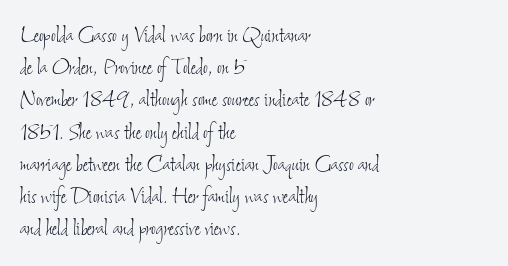
The image shows 26 px text type; set left-aligned, line spacing 1.24x, normal letter spacing, not underlined.
